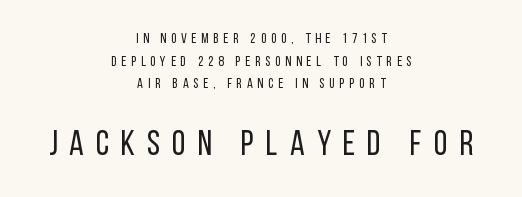
Type size steps up from the first block to the second. Just letters on the line, the space beneath them empty. The characters are drawn with everyday or finer stroke widths. Honestly, the letter spacing is so wide it's the main thing you notice.
